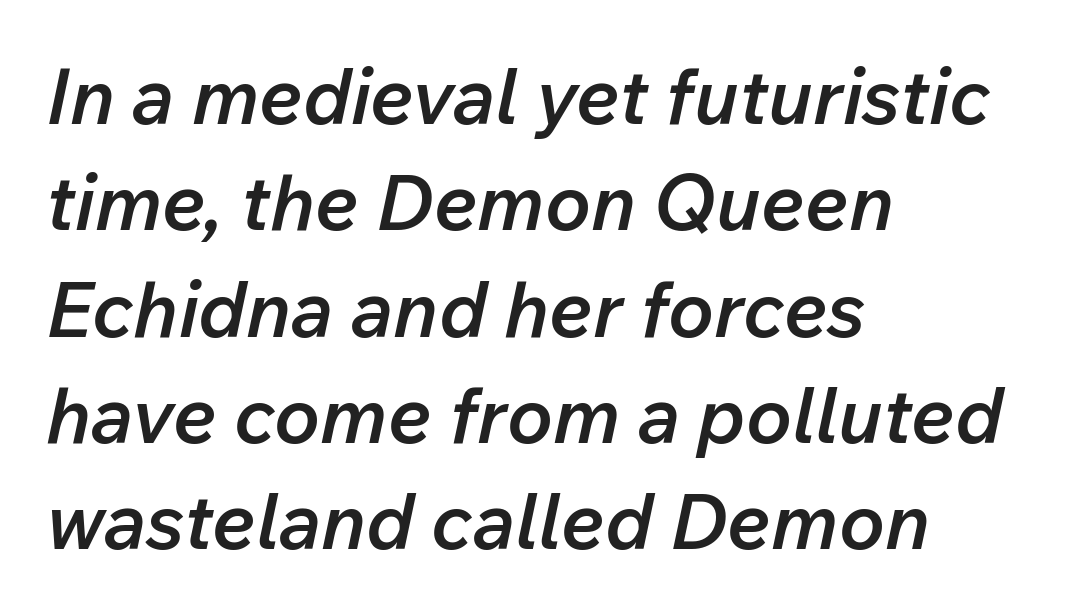
Tracking here is standard; glyphs follow each other at the usual distance. Regarding leading, the lines here are spaced in the standard way. Tall strokes in this sample are angled rather than plumb. Does the weight exceed regular? Yes, but only to semibold. The rag falls on the right side of this text block.
